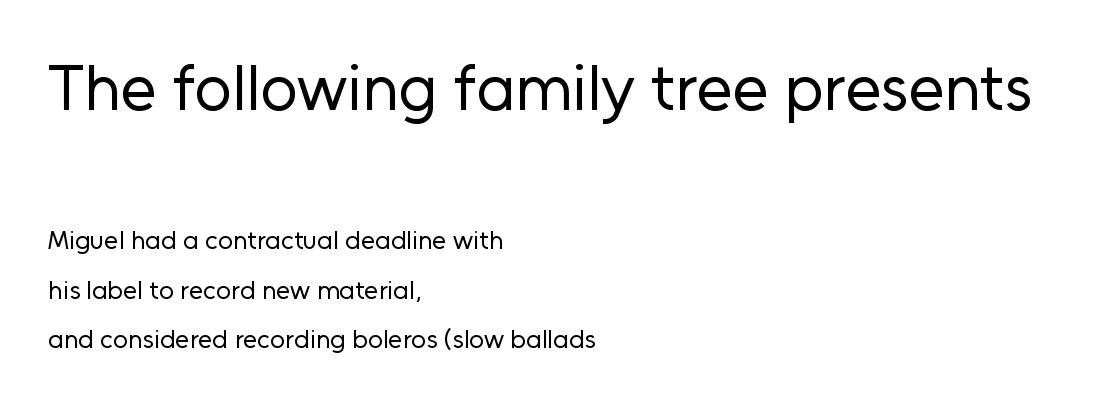
Has an underline been added? It has not. There is no visible air inserted between adjacent glyphs. Letterform terminals end flat and unadorned throughout the passage. Each letter keeps its own natural width here, so spacing adapts to shape. Does the copy run flush right? No — it runs flush left. A typesetter would mark this as roman, not italic.
